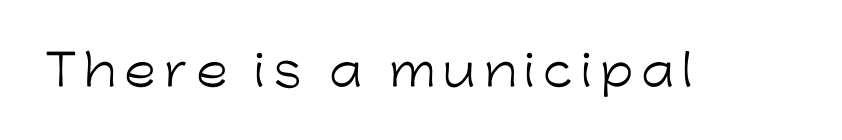
{"serif": "no", "italic": "no", "bold": "no", "weight": "light", "width": "normal", "stroke_contrast": "low", "x_height": "medium", "monospaced": "no", "underline": "no", "glyph_px": 43}
